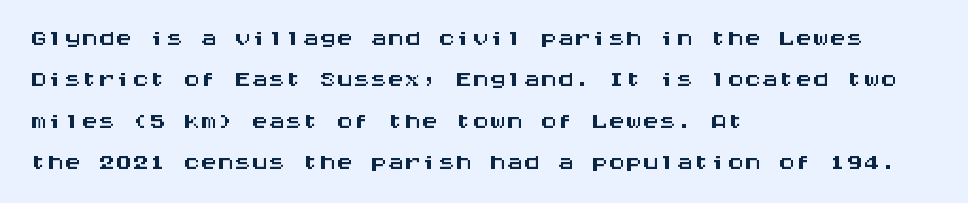
Q: Is the text italic (slanted)? A: No, it is upright.
Q: Is the typeface a serif or a sans-serif typeface? A: Sans-serif.
Q: Is the text underlined? A: No.
Q: How is the paragraph aligned? A: Left-aligned.
Q: Is the spacing between letters normal or unusually wide? A: Normal.
Q: Width (condensed, normal, or wide)? A: Wide.
Q: Stroke contrast? A: Medium.
Q: x-height? A: Large.
Q: Monospaced? A: Yes.
